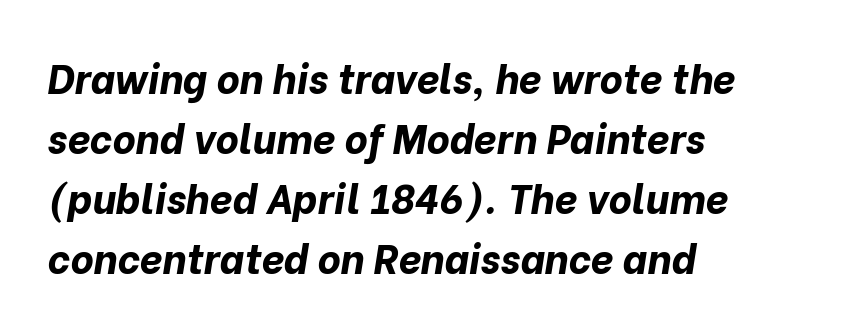
Q: Is the text bold? A: Yes.
Q: Is the text italic (slanted)? A: Yes, it leans right by about 10 degrees.
Q: Is the text underlined? A: No.
Q: How is the paragraph aligned? A: Left-aligned.
Q: Is the spacing between letters normal or unusually wide? A: Normal.
Q: Is the spacing between lines tight, normal or loose? A: Normal.
Q: Width (condensed, normal, or wide)? A: Normal.
Q: Stroke contrast? A: Low.
Q: x-height? A: Medium.
Q: Monospaced? A: No.
